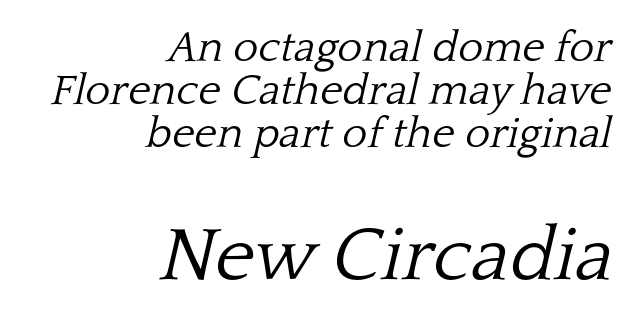
{"serif": "yes", "italic": "yes", "lean": "right", "slant_degrees": 13, "bold": "no", "weight": "light", "width": "normal", "stroke_contrast": "low", "x_height": "medium", "monospaced": "no", "underline": "no", "align": "right", "line_spacing": "tight", "line_spacing_ratio": 1.0, "letter_spacing": "normal", "letter_spacing_em": 0.0, "larger_block": "second", "size_ratio": 1.77, "glyph_px": 76}
